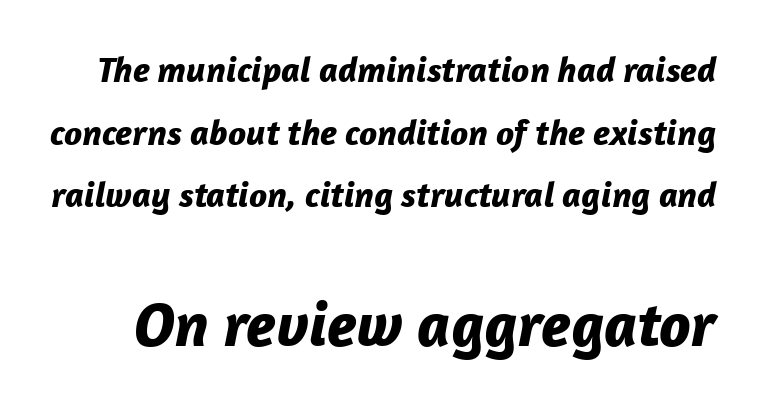
{"italic": "yes", "lean": "right", "slant_degrees": 12, "bold": "yes", "weight": "bold", "width": "normal", "stroke_contrast": "low", "x_height": "medium", "monospaced": "no", "underline": "no", "line_spacing_ratio": 1.74, "letter_spacing": "normal", "letter_spacing_em": 0.0, "larger_block": "second", "size_ratio": 1.75, "glyph_px": 63}
